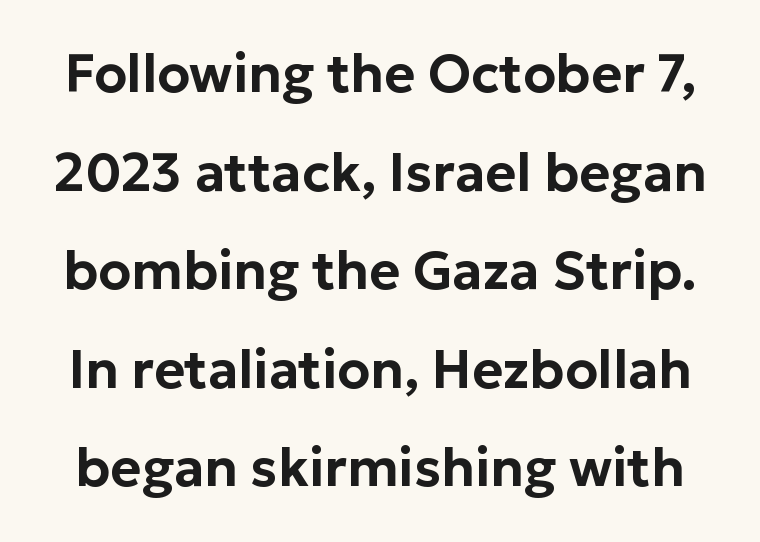
Q: Is the text italic (slanted)? A: No, it is upright.
Q: Is the typeface a serif or a sans-serif typeface? A: Sans-serif.
Q: Is the text underlined? A: No.
Q: Is the spacing between letters normal or unusually wide? A: Normal.
Q: Width (condensed, normal, or wide)? A: Normal.
Q: Stroke contrast? A: Low.
Q: x-height? A: Medium.
Q: Monospaced? A: No.
